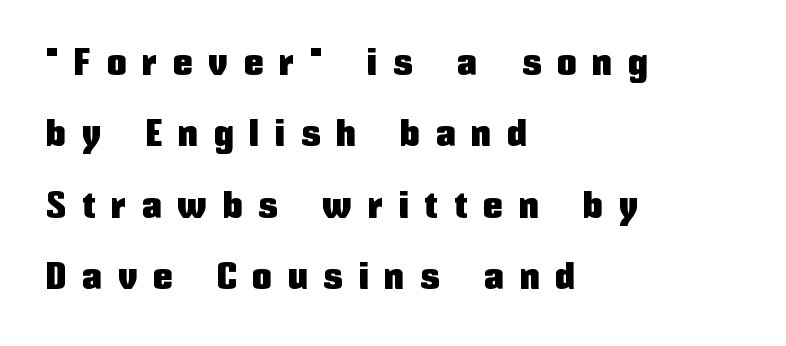
Nope, no serifs anywhere on these letters. Honestly, the letter spacing is so wide it's the main thing you notice. These lines were composed using upright roman letters. Line beginnings align vertically; line endings do not.
